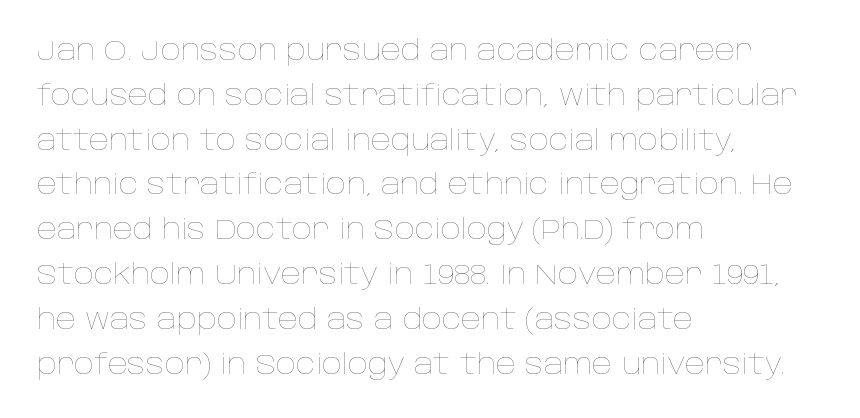
Q: Is the text bold? A: No.
Q: Is the text italic (slanted)? A: No, it is upright.
Q: Is the text underlined? A: No.
Q: How is the paragraph aligned? A: Left-aligned.
Q: Is the spacing between letters normal or unusually wide? A: Normal.
Q: Is the spacing between lines tight, normal or loose? A: Normal.
Q: Width (condensed, normal, or wide)? A: Normal.
Q: Stroke contrast? A: Low.
Q: x-height? A: Large.
Q: Monospaced? A: No.
